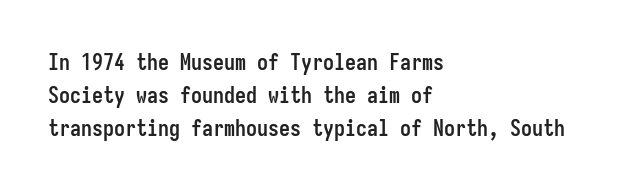
The image shows 22 px bold type, upright; set left-aligned, normal line spacing (1.5x), normal letter spacing, not underlined.
